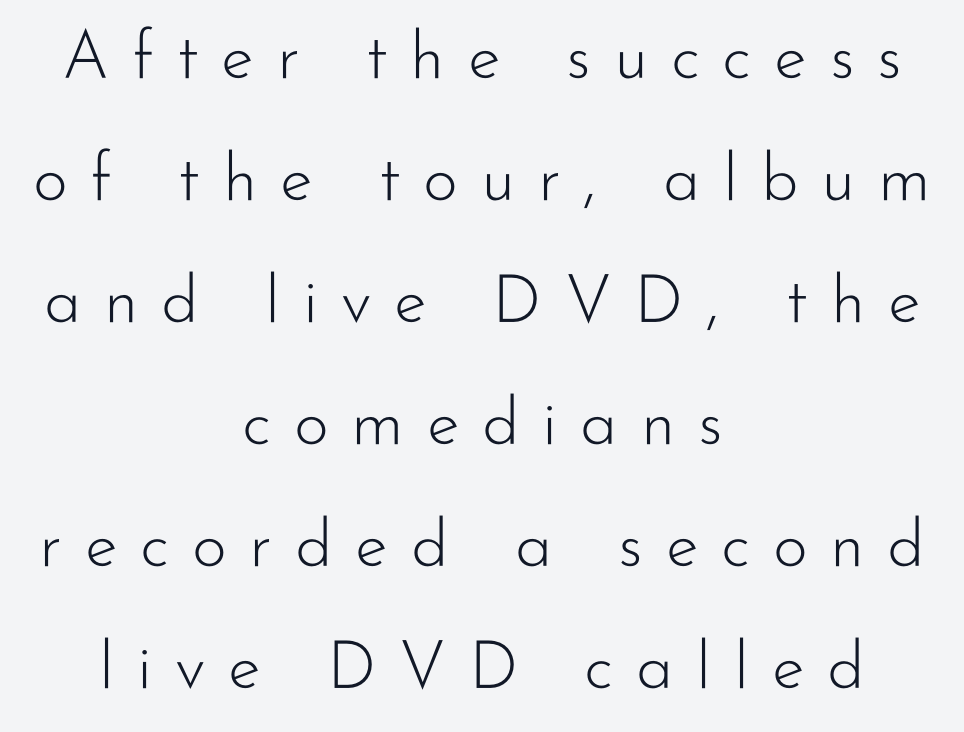
Q: Is the text bold? A: No.
Q: Is the text italic (slanted)? A: No, it is upright.
Q: Is the typeface a serif or a sans-serif typeface? A: Sans-serif.
Q: Is the text underlined? A: No.
Q: How is the paragraph aligned? A: Centered.
Q: Is the spacing between letters normal or unusually wide? A: Unusually wide.
Q: Width (condensed, normal, or wide)? A: Normal.
Q: Stroke contrast? A: Low.
Q: x-height? A: Small.
Q: Monospaced? A: No.
